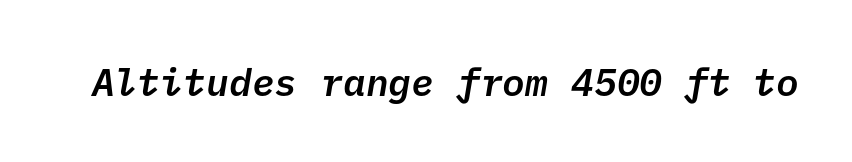
{"serif": "no", "bold": "semi", "weight": "semibold", "width": "normal", "stroke_contrast": "low", "x_height": "medium", "underline": "no", "letter_spacing": "normal", "letter_spacing_em": 0.0, "glyph_px": 38}
